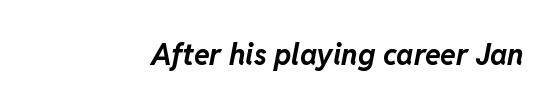
The face used here has the dense, thick strokes of a bold. Varying glyph widths throughout — classic text-font behaviour. Bare-footed words on every line. Default kerning and tracking; the words read as compact shapes.
